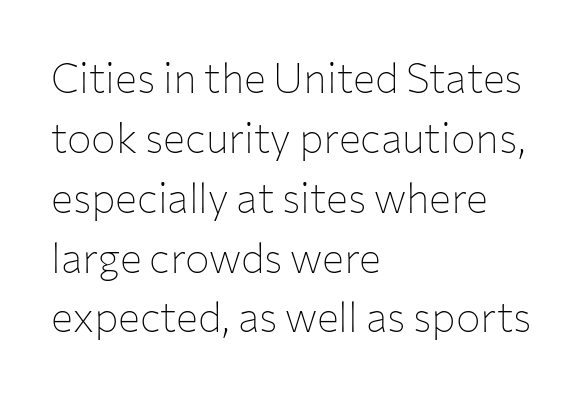
Q: Is the text bold? A: No.
Q: Is the text italic (slanted)? A: No, it is upright.
Q: Is the typeface a serif or a sans-serif typeface? A: Sans-serif.
Q: Is the text underlined? A: No.
Q: How is the paragraph aligned? A: Left-aligned.
Q: Is the spacing between letters normal or unusually wide? A: Normal.
Q: Is the spacing between lines tight, normal or loose? A: Normal.
Q: Width (condensed, normal, or wide)? A: Normal.
Q: Stroke contrast? A: Low.
Q: x-height? A: Medium.
Q: Monospaced? A: No.
